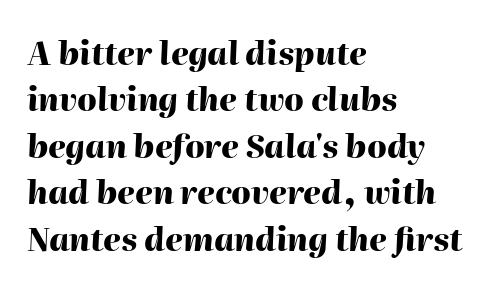
Q: Is the text bold? A: Yes.
Q: Is the text italic (slanted)? A: Yes, it leans right by about 2 degrees.
Q: Is the text underlined? A: No.
Q: How is the paragraph aligned? A: Left-aligned.
Q: Is the spacing between letters normal or unusually wide? A: Normal.
Q: Is the spacing between lines tight, normal or loose? A: Normal.
Q: Width (condensed, normal, or wide)? A: Normal.
Q: Stroke contrast? A: High.
Q: x-height? A: Medium.
Q: Monospaced? A: No.
